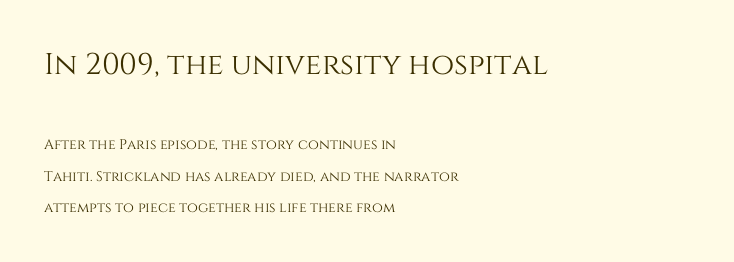
{"italic": "no", "width": "normal", "stroke_contrast": "medium", "x_height": "large", "monospaced": "no", "underline": "no", "align": "left", "line_spacing": "loose", "line_spacing_ratio": 2.24, "letter_spacing": "normal", "letter_spacing_em": 0.0, "larger_block": "first", "size_ratio": 2.14, "glyph_px": 30}
